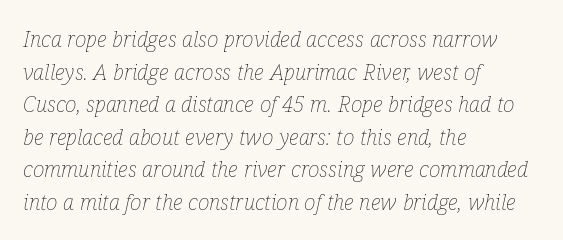
A typesetter would call this zero additional tracking. Caption: face not bold, strokes unweighted. Tall strokes in this sample are angled rather than plumb. The strip under each line holds only bare page. If you measured baseline to baseline, you'd find a middling distance.
